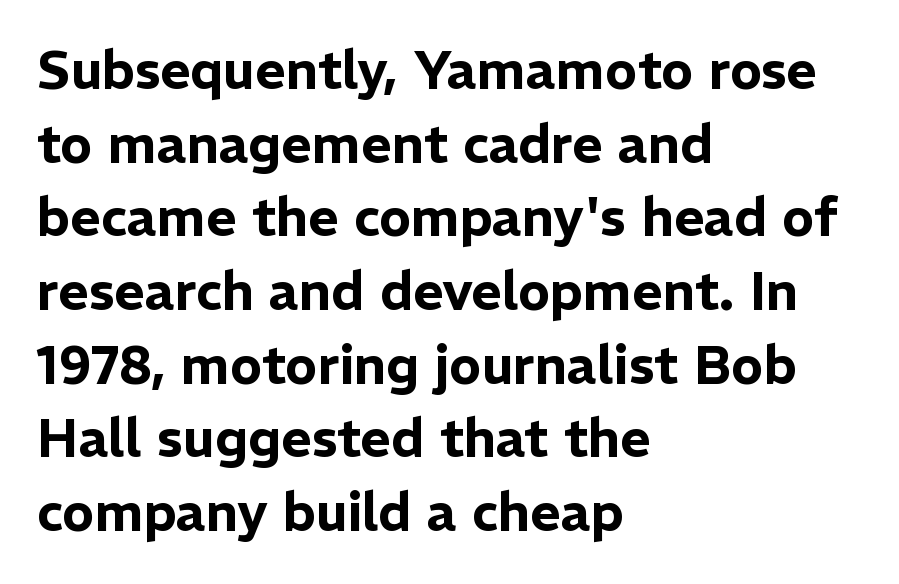
{"serif": "no", "italic": "no", "width": "normal", "stroke_contrast": "low", "x_height": "medium", "monospaced": "no", "underline": "no", "align": "left", "line_spacing": "normal", "line_spacing_ratio": 1.39, "letter_spacing": "normal", "letter_spacing_em": 0.0, "glyph_px": 53}
